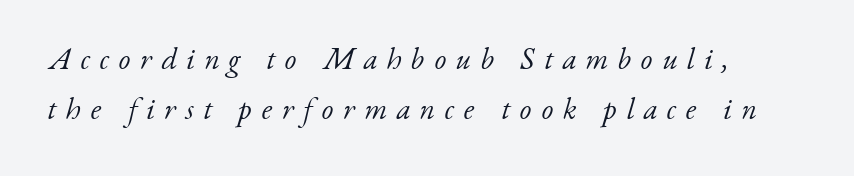
Characters follow at a spacing far wider than the type designer built in. A bare baseline throughout the passage. The letters carry serifs — small finishing strokes at the ends of their stems. The passage shown leans; its letterforms are oblique.
